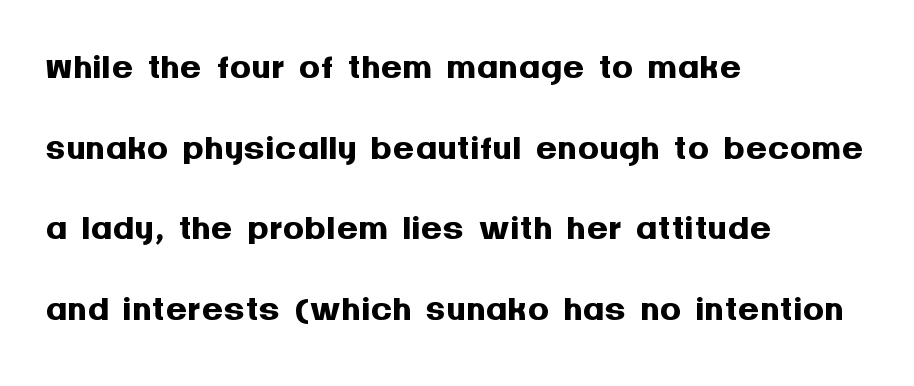
The image shows 53 px semibold sans-serif type, upright; set left-aligned, normal line spacing (1.52x), normal letter spacing, not underlined; medium stroke contrast and a large x-height.
